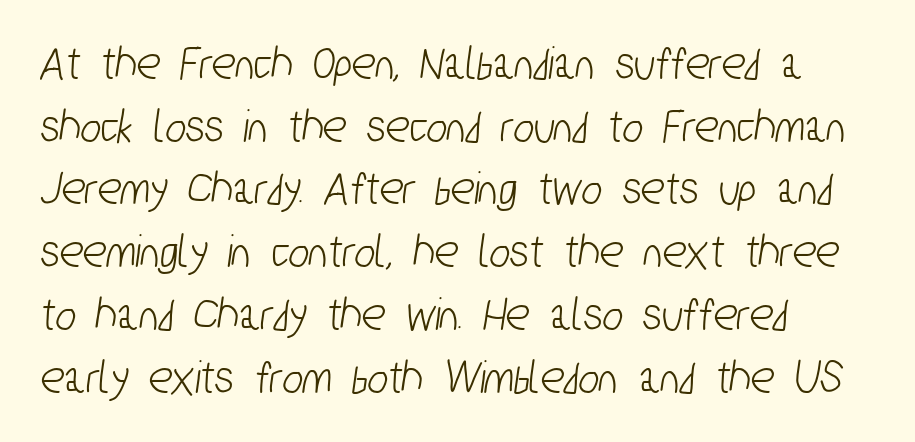
Students, observe: this is what conventionally led text looks like. The passage shown is not underscored anywhere. Nobody touched the tracking dial on this one. Note: no serifs on the glyphs.
